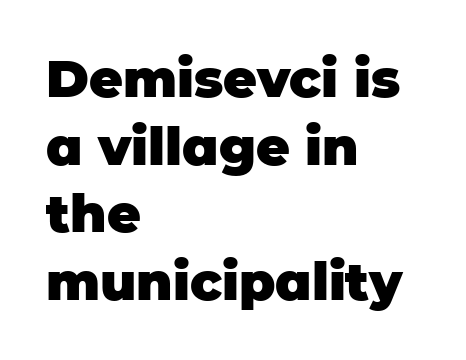
Q: Is the text bold? A: Yes.
Q: Is the text italic (slanted)? A: No, it is upright.
Q: Is the typeface a serif or a sans-serif typeface? A: Sans-serif.
Q: Is the text underlined? A: No.
Q: How is the paragraph aligned? A: Left-aligned.
Q: Is the spacing between letters normal or unusually wide? A: Normal.
Q: Is the spacing between lines tight, normal or loose? A: Normal.
Q: Width (condensed, normal, or wide)? A: Normal.
Q: Stroke contrast? A: Low.
Q: x-height? A: Large.
Q: Monospaced? A: No.
